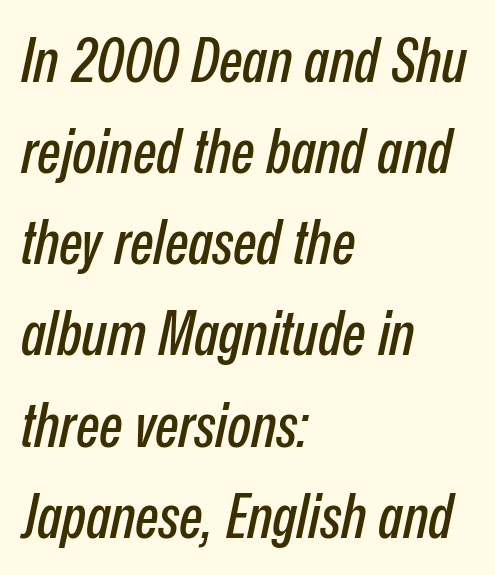
The image shows 62 px condensed type, italic (leaning right); set left-aligned, normal line spacing (1.47x), normal letter spacing, not underlined; low stroke contrast and a medium x-height.
